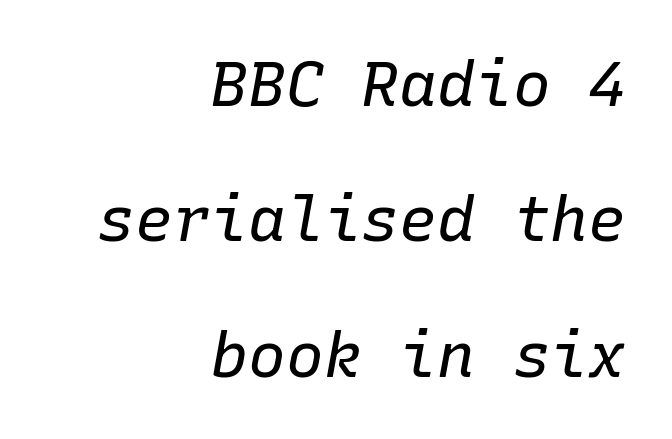
The image shows 63 px regular-weight type, italic (leaning right), monospaced; set right-aligned, loose line spacing (2.15x), normal letter spacing, not underlined; low stroke contrast and a medium x-height.
